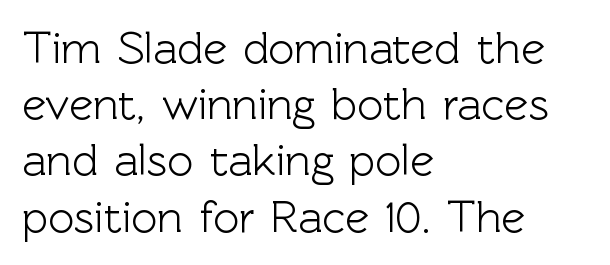
Unmarked baselines from the first word to the last. Posture: vertical. Vertically, the passage feels balanced, rows spaced as you'd expect. Font category for this specimen: sans-serif. Varying glyph widths throughout — classic text-font behaviour.
